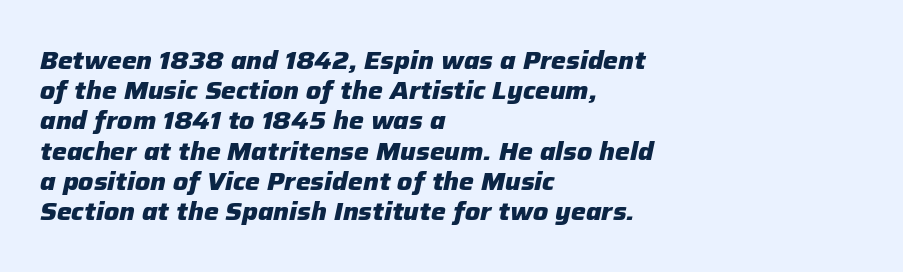
{"italic": "yes", "lean": "right", "slant_degrees": 12, "bold": "yes", "underline": "no", "align": "left", "line_spacing_ratio": 1.21, "letter_spacing": "normal", "letter_spacing_em": 0.0, "glyph_px": 25}
